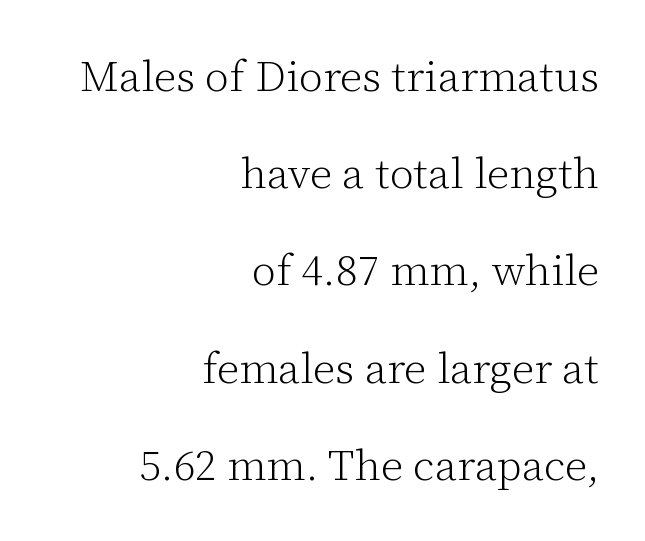
{"serif": "yes", "italic": "no", "bold": "no", "weight": "light", "width": "normal", "stroke_contrast": "low", "x_height": "medium", "monospaced": "no", "underline": "no", "align": "right", "line_spacing": "loose", "line_spacing_ratio": 2.26, "letter_spacing": "normal", "letter_spacing_em": 0.0, "glyph_px": 43}
